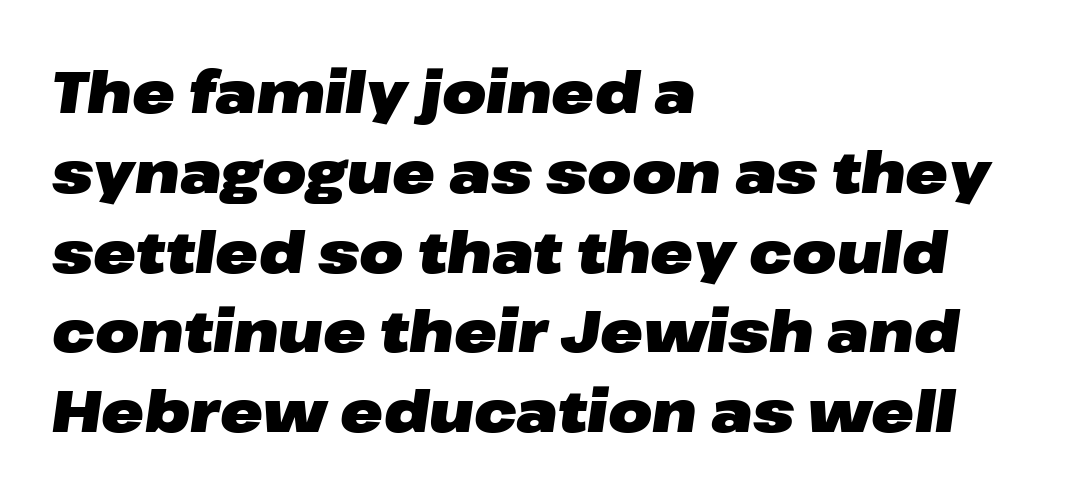
The image shows 57 px heavy, wide type, italic (leaning right); set left-aligned, normal line spacing (1.4x), normal letter spacing, not underlined; low stroke contrast and a medium x-height.
